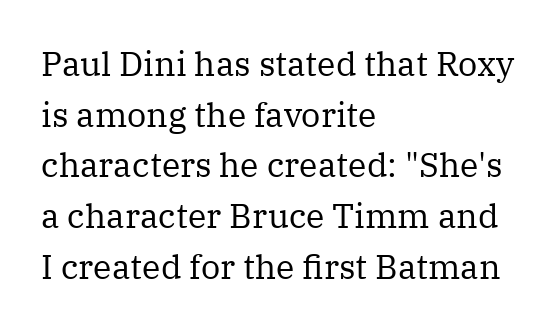
The image shows 34 px regular-weight serif type, upright; set left-aligned, normal line spacing (1.49x), normal letter spacing, not underlined; medium stroke contrast and a medium x-height.
